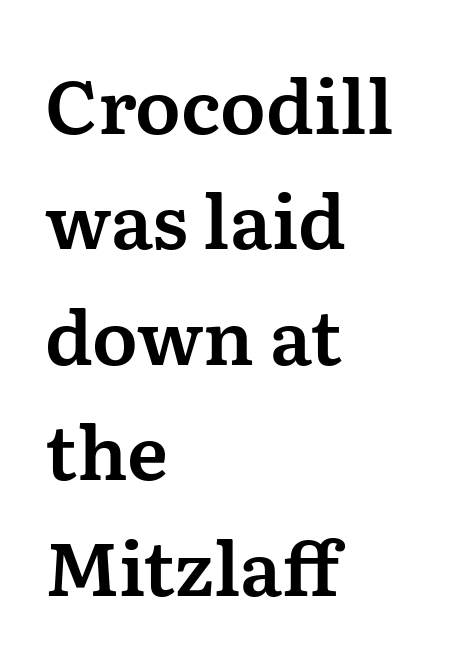
The image shows 75 px serif type, upright; set left-aligned, normal line spacing (1.54x), normal letter spacing, not underlined; medium stroke contrast and a medium x-height.
